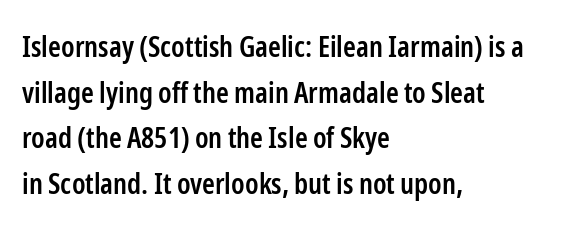
Q: Is the text bold? A: Semi-bold.
Q: Is the text italic (slanted)? A: No, it is upright.
Q: Is the typeface a serif or a sans-serif typeface? A: Sans-serif.
Q: Is the text underlined? A: No.
Q: How is the paragraph aligned? A: Left-aligned.
Q: Is the spacing between letters normal or unusually wide? A: Normal.
Q: Is the spacing between lines tight, normal or loose? A: Normal.
Q: Width (condensed, normal, or wide)? A: Condensed.
Q: Stroke contrast? A: Low.
Q: x-height? A: Medium.
Q: Monospaced? A: No.
